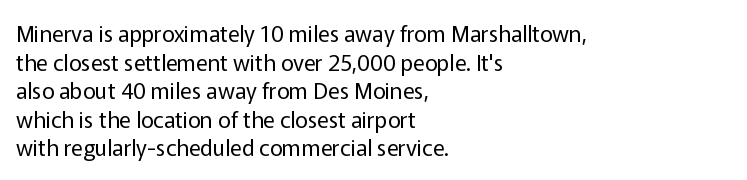
Q: Is the text bold? A: No.
Q: Is the text italic (slanted)? A: No, it is upright.
Q: Is the text underlined? A: No.
Q: How is the paragraph aligned? A: Left-aligned.
Q: Is the spacing between letters normal or unusually wide? A: Normal.
Q: Is the spacing between lines tight, normal or loose? A: Normal.
